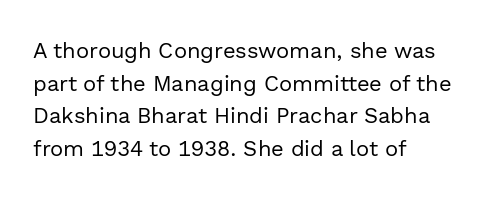
The image shows 22 px text type, upright; set left-aligned, normal line spacing (1.48x), normal letter spacing, not underlined.
